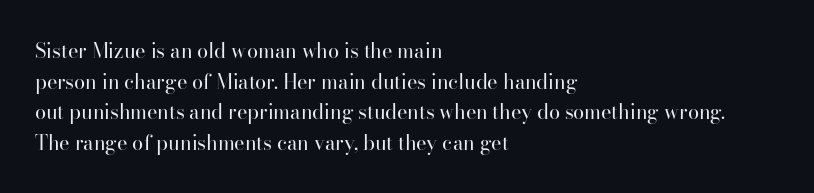
Q: Is the text bold? A: No.
Q: Is the text italic (slanted)? A: No, it is upright.
Q: Is the text underlined? A: No.
Q: How is the paragraph aligned? A: Left-aligned.
Q: Is the spacing between letters normal or unusually wide? A: Normal.
Q: Is the spacing between lines tight, normal or loose? A: Normal.
